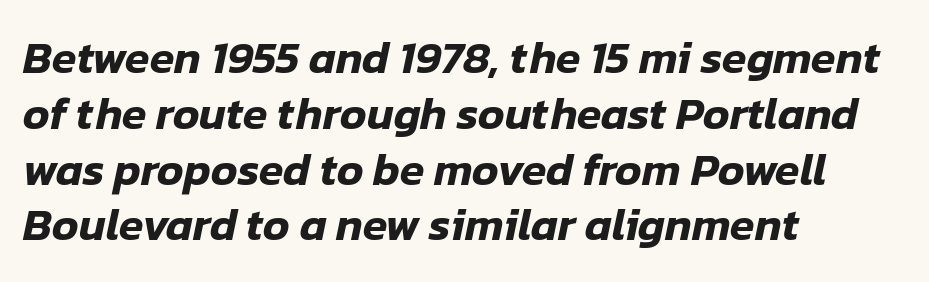
The lines are quadded left. Beneath every word, the page is bare. Would a proofreader flag this as italicized? Yes. The passage shown is typed in a proportional face where columns would drift. The rendering keeps characters at their native spacing.
